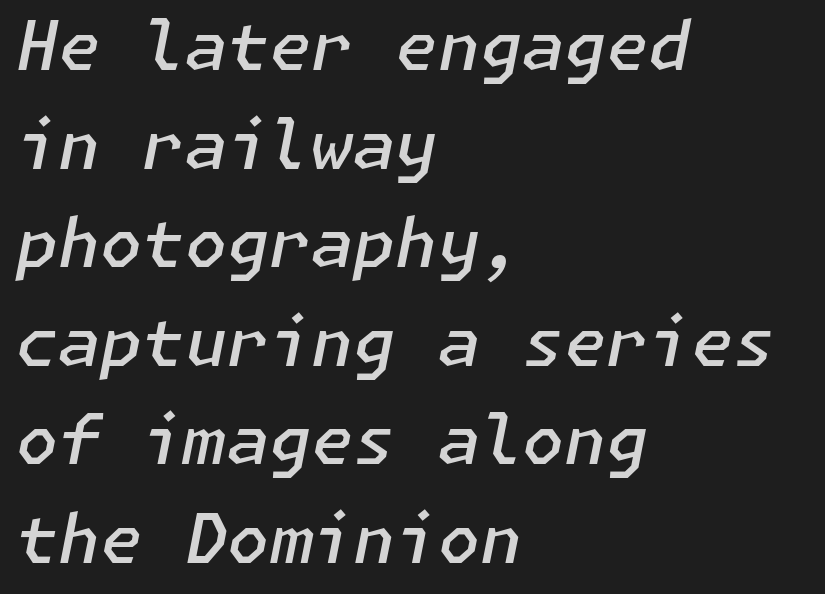
{"italic": "yes", "lean": "right", "slant_degrees": 11, "bold": "semi", "weight": "semibold", "width": "normal", "stroke_contrast": "low", "x_height": "medium", "underline": "no", "align": "left", "line_spacing": "normal", "line_spacing_ratio": 1.45, "letter_spacing": "normal", "letter_spacing_em": 0.0, "glyph_px": 68}
